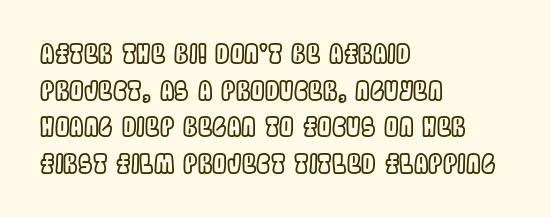
Q: Is the text italic (slanted)? A: No, it is upright.
Q: Is the text underlined? A: No.
Q: How is the paragraph aligned? A: Left-aligned.
Q: Is the spacing between letters normal or unusually wide? A: Normal.
Q: Is the spacing between lines tight, normal or loose? A: Normal.
